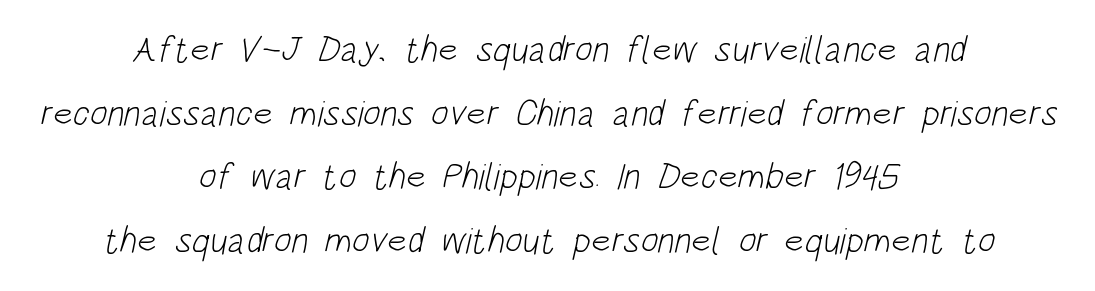
Q: Is the text bold? A: No.
Q: Is the typeface a serif or a sans-serif typeface? A: Sans-serif.
Q: Is the text underlined? A: No.
Q: How is the paragraph aligned? A: Centered.
Q: Is the spacing between letters normal or unusually wide? A: Normal.
Q: Width (condensed, normal, or wide)? A: Condensed.
Q: Stroke contrast? A: Low.
Q: x-height? A: Large.
Q: Monospaced? A: No.
